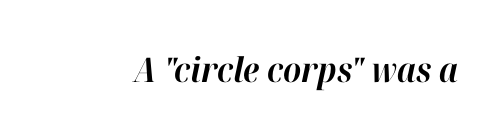
The image shows 34 px bold type, italic (leaning right); set normal letter spacing, not underlined; high stroke contrast and a medium x-height.
